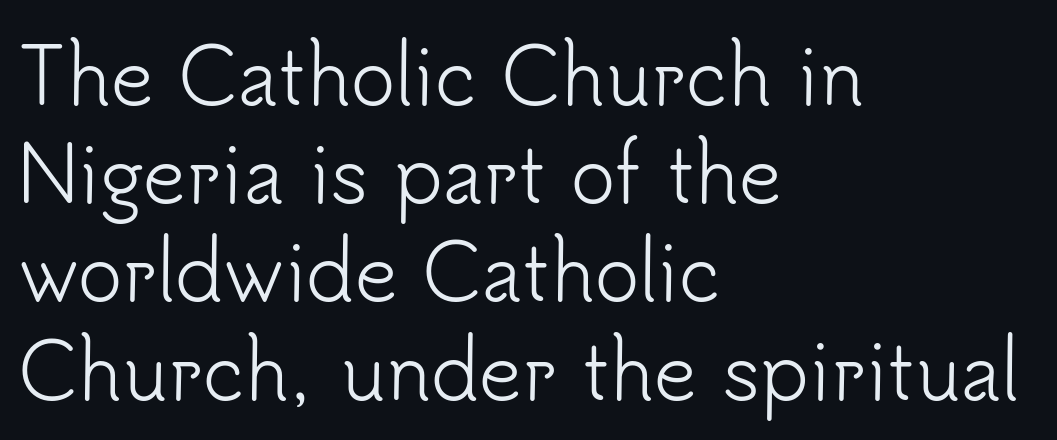
The image shows 75 px light sans-serif type, upright; set left-aligned, normal line spacing (1.31x), normal letter spacing, not underlined; low stroke contrast and a small x-height.
